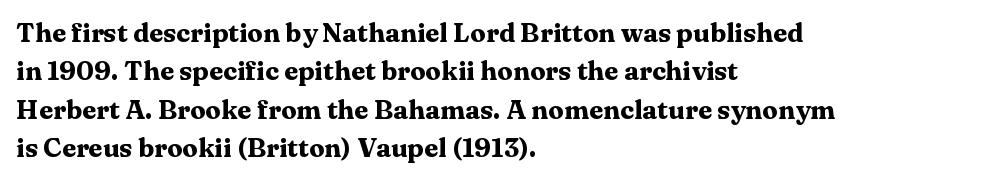
The image shows 26 px bold type, upright; set left-aligned, normal line spacing (1.48x), normal letter spacing, not underlined.
